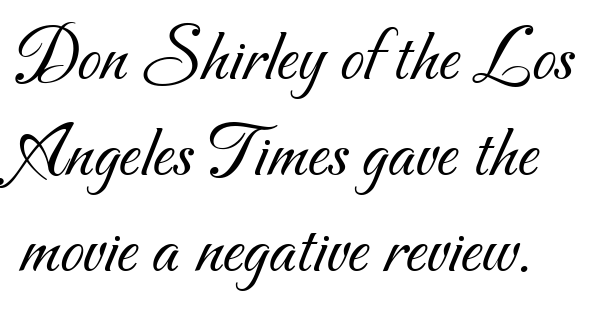
A typesetter would call this proportional, since set widths differ per character. What stands out about the letter spacing? Nothing — it is the standard amount. Nobody drew a line under any word here. The letters carry no serifs — their stems end cleanly without finishing strokes.
